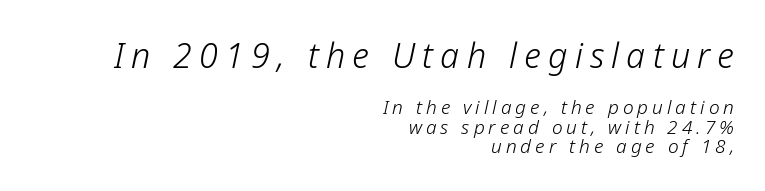
Q: Is the text bold? A: No.
Q: Is the text italic (slanted)? A: Yes, it leans right by about 12 degrees.
Q: Is the text underlined? A: No.
Q: How is the paragraph aligned? A: Right-aligned.
Q: Is the spacing between letters normal or unusually wide? A: Unusually wide.
Q: Is the spacing between lines tight, normal or loose? A: Tight.
Q: Which block of text is set in a larger size, the first (top) or the second (bottom)? A: The first (top) one.
Q: Width (condensed, normal, or wide)? A: Normal.
Q: Stroke contrast? A: Low.
Q: x-height? A: Medium.
Q: Monospaced? A: No.
